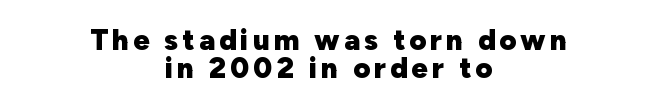
Strong, thick strokes mark this as bold type. Spacing verdict: proportional, widths tailored to each character. Clear beneath every line of the passage. The characters display no serif detailing; their extremities are plain. Successive baselines arrive quickly, one right under another. Both edges are ragged and mirror each other, which tells us the setting is centered.
